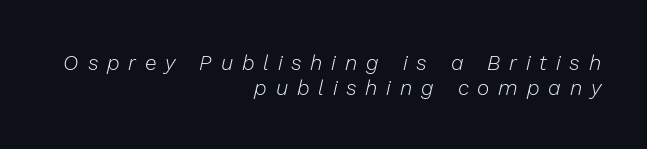
The image shows 21 px text type, italic (leaning right); set right-aligned, line spacing 1.17x, unusually wide letter spacing (+0.42 em), not underlined.
